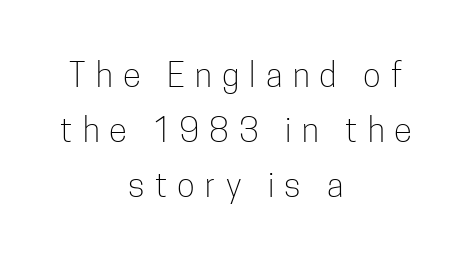
The image shows 33 px light, condensed sans-serif type, upright; set centered, normal line spacing (1.66x), unusually wide letter spacing (+0.31 em), not underlined; low stroke contrast and a medium x-height.
